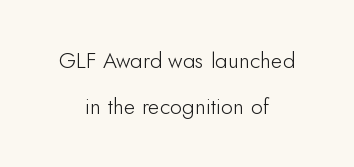
It's the straight-up-and-down kind of type. Has an underline been added? It has not. The block of text is sparse from top to bottom, with ample space between rows. The passage shown is not bold in any degree. The setting favours the middle, as headings and verse often do. A typesetter would call this zero additional tracking.
